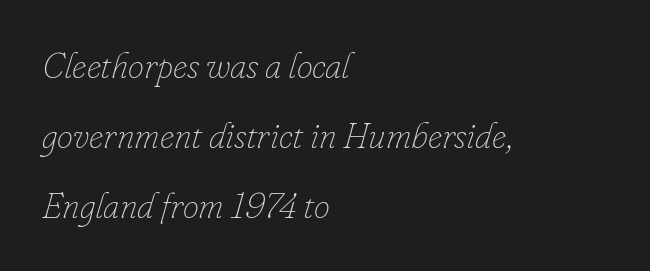
There's an unmistakable incline to the writing here. The type is set solid horizontally, with unmodified tracking. The rendering uses natural spacing where letterforms have individual widths. The ragged edge is on the right, which tells us the setting is flush left. The glyphs are unaccompanied by any horizontal stroke below them. Vertically, the passage feels expansive, rows floating well apart.
